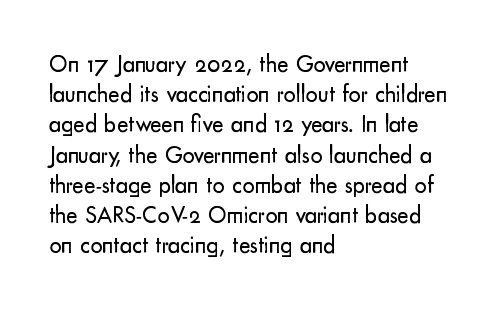
Q: Is the text bold? A: No.
Q: Is the text italic (slanted)? A: No, it is upright.
Q: Is the text underlined? A: No.
Q: How is the paragraph aligned? A: Left-aligned.
Q: Is the spacing between letters normal or unusually wide? A: Normal.
Q: Is the spacing between lines tight, normal or loose? A: Normal.
